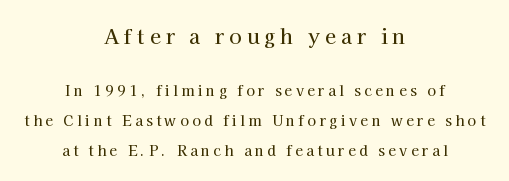
Does the copy run flush right? No — it is centered line by line. Quick note: underline off. Look at the tracking — it's clearly loosened, letters drifting apart. The designer dialed line spacing up above the default.
